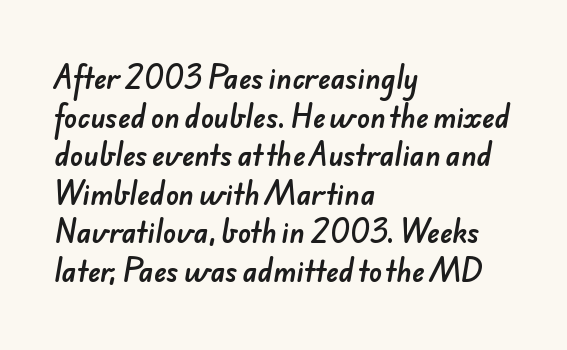
Q: Is the text underlined? A: No.
Q: How is the paragraph aligned? A: Left-aligned.
Q: Is the spacing between letters normal or unusually wide? A: Normal.
Q: Is the spacing between lines tight, normal or loose? A: Normal.
